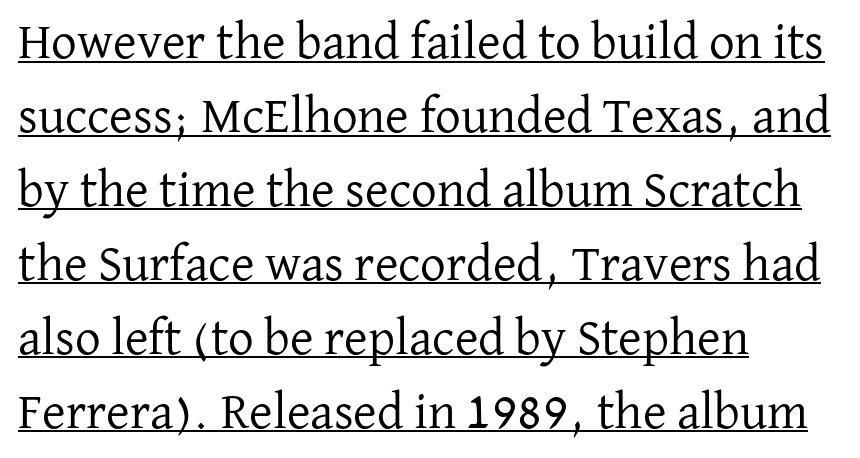
Ink coverage per letter is moderate at most. Think of a printed novel: that variable character pitch is what you see here. You can tell it's not italic because the verticals are truly vertical. These lines stack with their left ends in a neat column.
